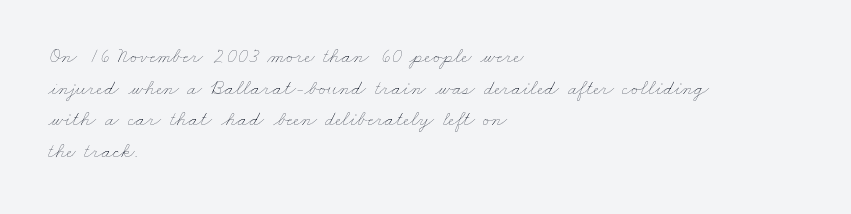
Is the stroke heavy? The answer is a plain regular-or-lighter. A bare baseline throughout the passage. The rows are spaced the way most documents space them. Leftover space on each line is placed entirely after the last word.
